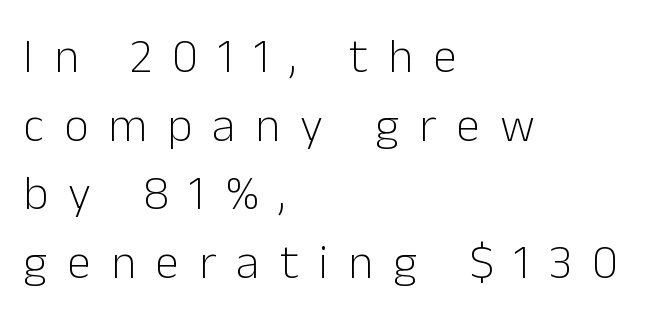
Q: Is the text bold? A: No.
Q: Is the text italic (slanted)? A: No, it is upright.
Q: Is the typeface a serif or a sans-serif typeface? A: Sans-serif.
Q: Is the text underlined? A: No.
Q: How is the paragraph aligned? A: Left-aligned.
Q: Is the spacing between letters normal or unusually wide? A: Unusually wide.
Q: Is the spacing between lines tight, normal or loose? A: Normal.
Q: Width (condensed, normal, or wide)? A: Normal.
Q: Stroke contrast? A: Low.
Q: x-height? A: Medium.
Q: Monospaced? A: No.
